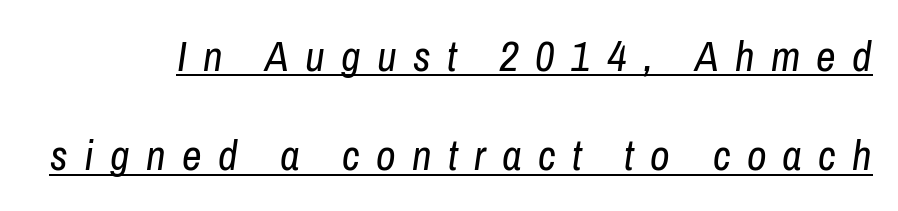
{"italic": "yes", "lean": "right", "slant_degrees": 8, "bold": "no", "weight": "regular", "width": "condensed", "stroke_contrast": "low", "x_height": "medium", "monospaced": "no", "underline": "yes", "line_spacing": "loose", "line_spacing_ratio": 2.31, "letter_spacing": "wide", "letter_spacing_em": 0.38, "glyph_px": 43}
